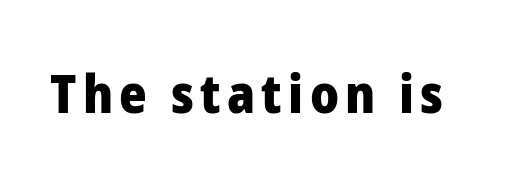
Q: Is the text bold? A: Yes.
Q: Is the text italic (slanted)? A: No, it is upright.
Q: Is the typeface a serif or a sans-serif typeface? A: Sans-serif.
Q: Is the text underlined? A: No.
Q: Width (condensed, normal, or wide)? A: Normal.
Q: Stroke contrast? A: Low.
Q: x-height? A: Medium.
Q: Monospaced? A: No.
